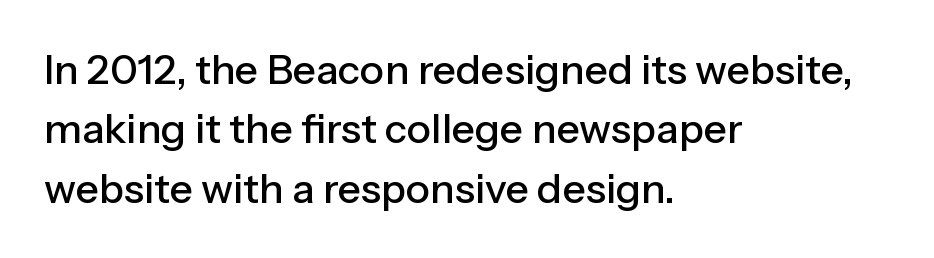
{"serif": "no", "italic": "no", "width": "normal", "stroke_contrast": "low", "x_height": "medium", "monospaced": "no", "underline": "no", "align": "left", "line_spacing": "normal", "line_spacing_ratio": 1.45, "letter_spacing": "normal", "letter_spacing_em": 0.0, "glyph_px": 41}
